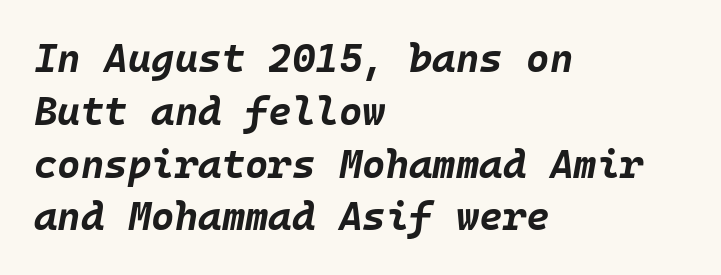
The strokes are fattened all the way to bold. Notice how descenders clear the ascenders below comfortably — that's standard leading. Honestly, there is no underline to notice here at all. Between one letter and the next there's only the usual sliver of space. This is oblique type, the kind used for emphasis or titles. Reading down the block, your eye returns to a fixed left position each line.
